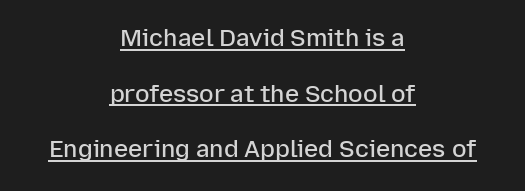
The image shows 24 px text type, upright; set centered, loose line spacing (2.32x), normal letter spacing, underlined.
